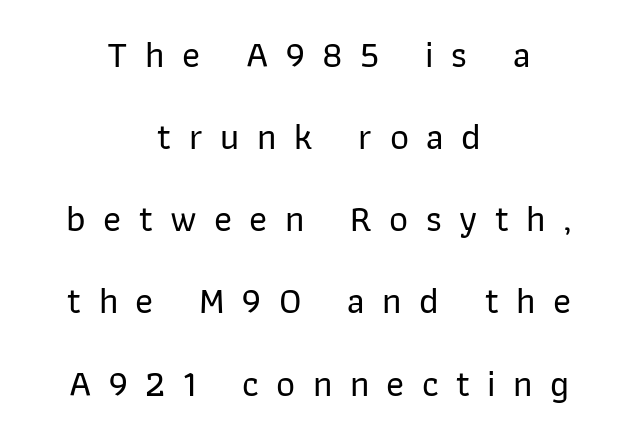
Q: Is the text italic (slanted)? A: No, it is upright.
Q: Is the typeface a serif or a sans-serif typeface? A: Sans-serif.
Q: Is the text underlined? A: No.
Q: How is the paragraph aligned? A: Centered.
Q: Is the spacing between letters normal or unusually wide? A: Unusually wide.
Q: Is the spacing between lines tight, normal or loose? A: Loose.
Q: Width (condensed, normal, or wide)? A: Normal.
Q: Stroke contrast? A: Low.
Q: x-height? A: Medium.
Q: Monospaced? A: No.
